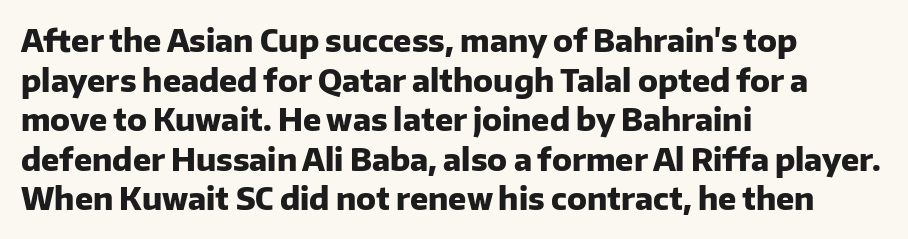
You could not count columns in this text — the font is proportionally spaced. The rendering uses a moderate line-height, typical for paragraphs. These lines carry a lot of weight — the face is fully bold. The words here are not underlined.
